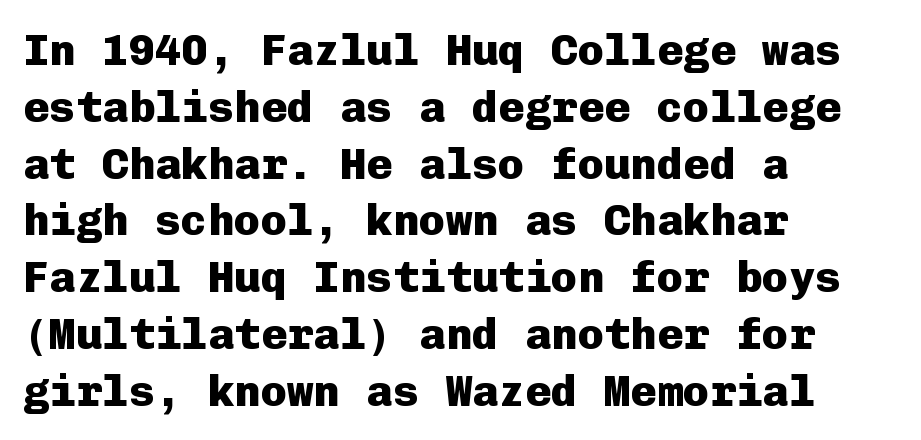
Q: Is the text bold? A: Yes.
Q: Is the text italic (slanted)? A: No, it is upright.
Q: Is the typeface a serif or a sans-serif typeface? A: Sans-serif.
Q: Is the text underlined? A: No.
Q: How is the paragraph aligned? A: Left-aligned.
Q: Is the spacing between letters normal or unusually wide? A: Normal.
Q: Is the spacing between lines tight, normal or loose? A: Normal.
Q: Width (condensed, normal, or wide)? A: Normal.
Q: Stroke contrast? A: Low.
Q: x-height? A: Medium.
Q: Monospaced? A: Yes.
